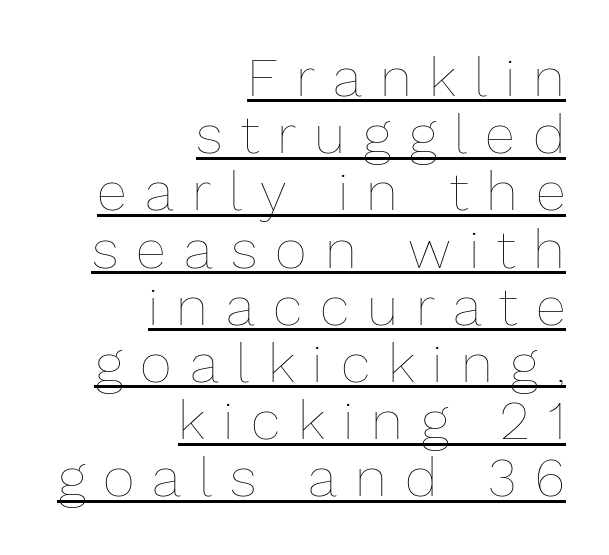
Q: Is the text bold? A: No.
Q: Is the text italic (slanted)? A: No, it is upright.
Q: Is the text underlined? A: Yes.
Q: How is the paragraph aligned? A: Right-aligned.
Q: Is the spacing between letters normal or unusually wide? A: Unusually wide.
Q: Is the spacing between lines tight, normal or loose? A: Tight.
Q: Width (condensed, normal, or wide)? A: Normal.
Q: Stroke contrast? A: Low.
Q: x-height? A: Medium.
Q: Monospaced? A: No.
